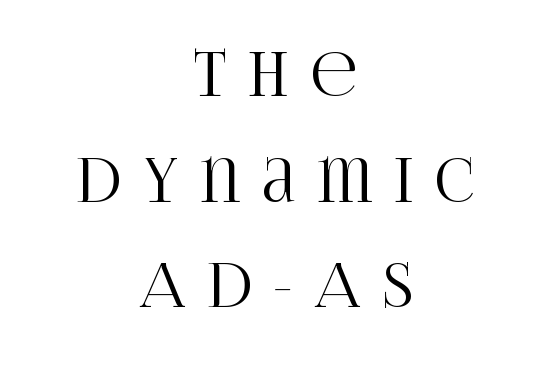
Descenders are the only things crossing below the line. Nope, not italic — everything's standing straight. Looks like regular typesetting: each glyph gets only the width it needs. Examine the stroke ends and you'll spot serifs.
